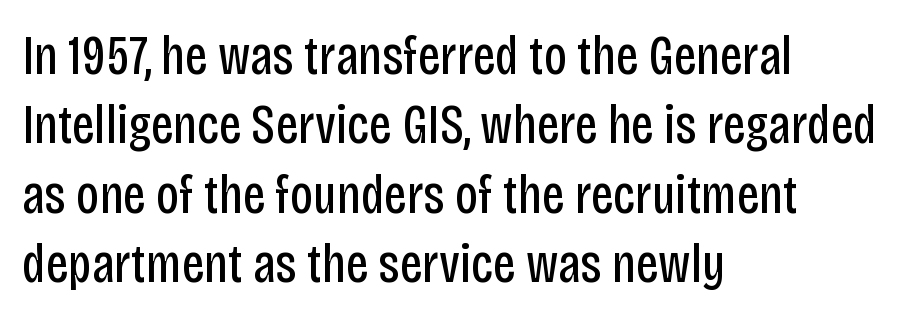
Q: Is the text bold? A: No.
Q: Is the text italic (slanted)? A: No, it is upright.
Q: Is the typeface a serif or a sans-serif typeface? A: Sans-serif.
Q: Is the text underlined? A: No.
Q: How is the paragraph aligned? A: Left-aligned.
Q: Is the spacing between letters normal or unusually wide? A: Normal.
Q: Is the spacing between lines tight, normal or loose? A: Normal.
Q: Width (condensed, normal, or wide)? A: Condensed.
Q: Stroke contrast? A: Low.
Q: x-height? A: Large.
Q: Monospaced? A: No.
